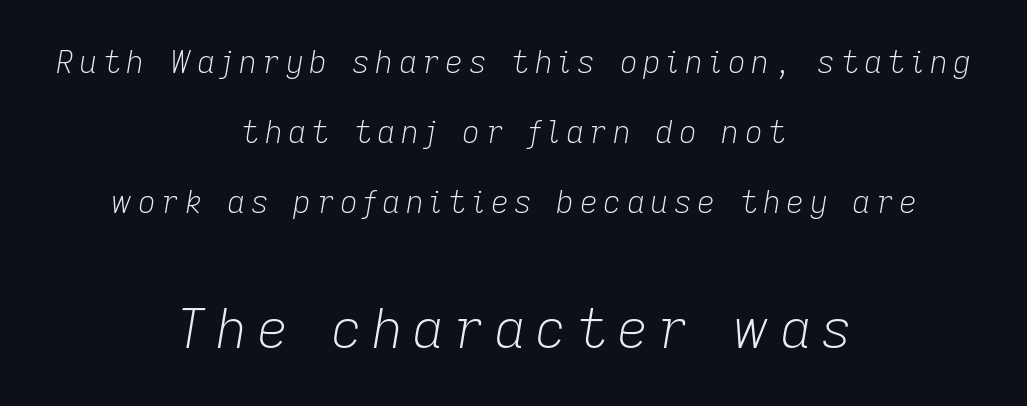
Only glyphs here, with clear space below each row. Does the leading feel generous? Absolutely, it's lavish. The passage shown is typed in a proportional face where columns would drift. Counters stay open thanks to moderate or lighter strokes. The following chunk of copy outweighs the initial chunk in type size. Caption: multi-line text, centered on the measure.
